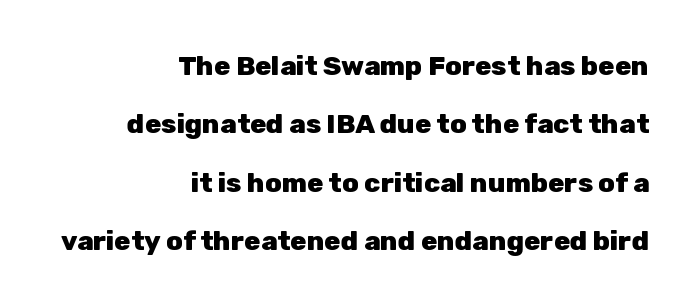
The image shows 27 px bold type, upright; set right-aligned, loose line spacing (2.16x), normal letter spacing, not underlined.
